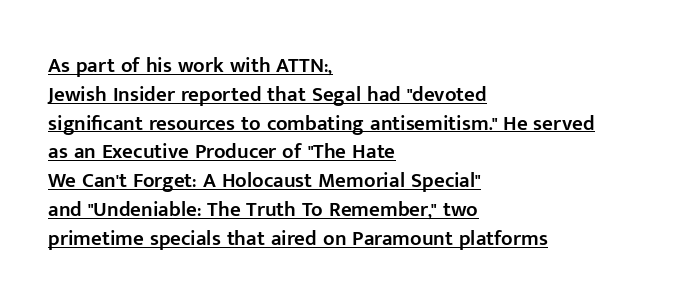
The image shows 21 px text type, upright; set left-aligned, normal line spacing (1.37x), normal letter spacing, underlined.
